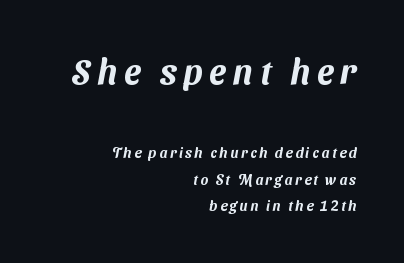
The image shows 35 px sans-serif type; set right-aligned, loose line spacing (1.91x), not underlined; the first (top) block is 2.5x larger; medium stroke contrast and a medium x-height.
